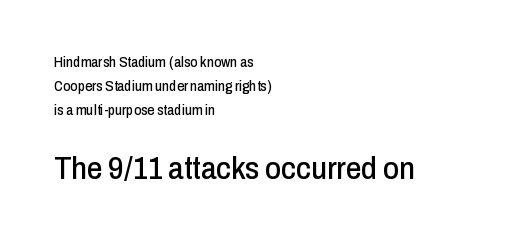
{"serif": "no", "italic": "no", "width": "condensed", "stroke_contrast": "low", "x_height": "medium", "monospaced": "no", "underline": "no", "align": "left", "line_spacing_ratio": 1.72, "letter_spacing": "normal", "letter_spacing_em": 0.0, "larger_block": "second", "size_ratio": 2.21, "glyph_px": 31}
